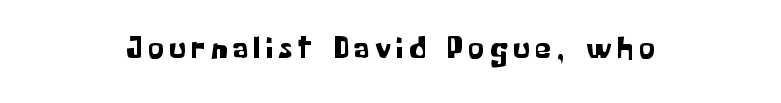
Q: Is the text italic (slanted)? A: No, it is upright.
Q: Is the typeface a serif or a sans-serif typeface? A: Sans-serif.
Q: Is the text underlined? A: No.
Q: How is the paragraph aligned? A: Centered.
Q: Width (condensed, normal, or wide)? A: Normal.
Q: Stroke contrast? A: Low.
Q: x-height? A: Medium.
Q: Monospaced? A: No.
